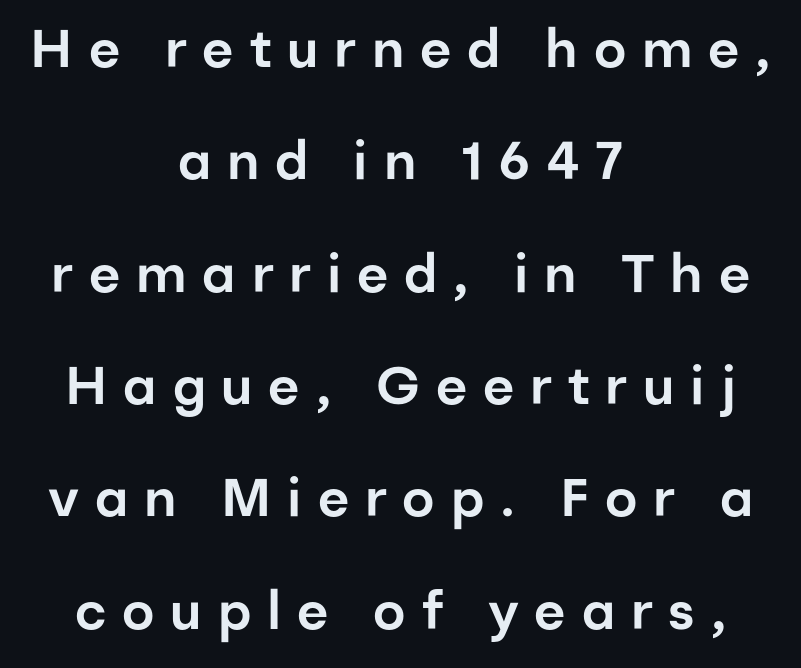
{"serif": "no", "italic": "no", "width": "normal", "stroke_contrast": "low", "x_height": "medium", "monospaced": "no", "underline": "no", "align": "center", "line_spacing": "loose", "line_spacing_ratio": 2.12, "letter_spacing": "wide", "letter_spacing_em": 0.3, "glyph_px": 53}
